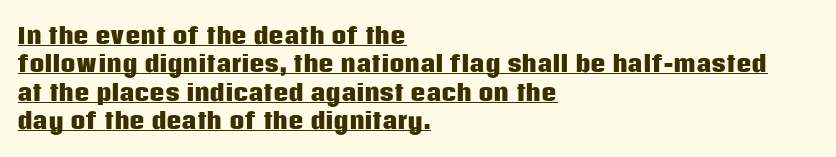
The image shows 21 px bold type, upright; set left-aligned, normal line spacing (1.35x), normal letter spacing, underlined.
